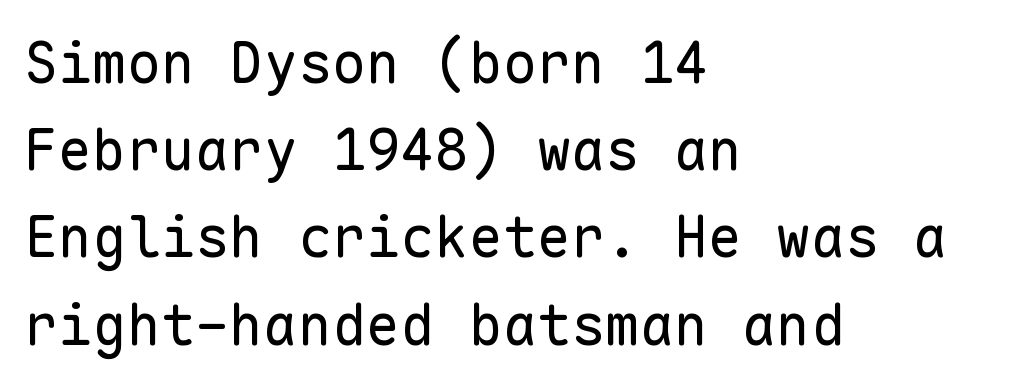
{"serif": "no", "italic": "no", "bold": "no", "weight": "regular", "width": "normal", "stroke_contrast": "low", "x_height": "medium", "monospaced": "yes", "underline": "no", "align": "left", "line_spacing": "normal", "line_spacing_ratio": 1.53, "letter_spacing": "normal", "letter_spacing_em": 0.0, "glyph_px": 57}
